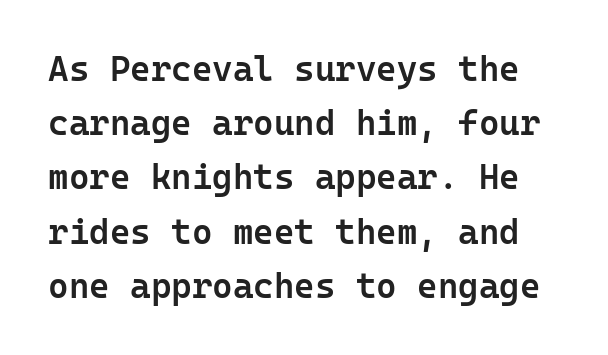
Q: Is the text bold? A: Semi-bold.
Q: Is the text italic (slanted)? A: No, it is upright.
Q: Is the typeface a serif or a sans-serif typeface? A: Sans-serif.
Q: Is the text underlined? A: No.
Q: Is the spacing between letters normal or unusually wide? A: Normal.
Q: Is the spacing between lines tight, normal or loose? A: Normal.
Q: Width (condensed, normal, or wide)? A: Normal.
Q: Stroke contrast? A: Low.
Q: x-height? A: Medium.
Q: Monospaced? A: Yes.
